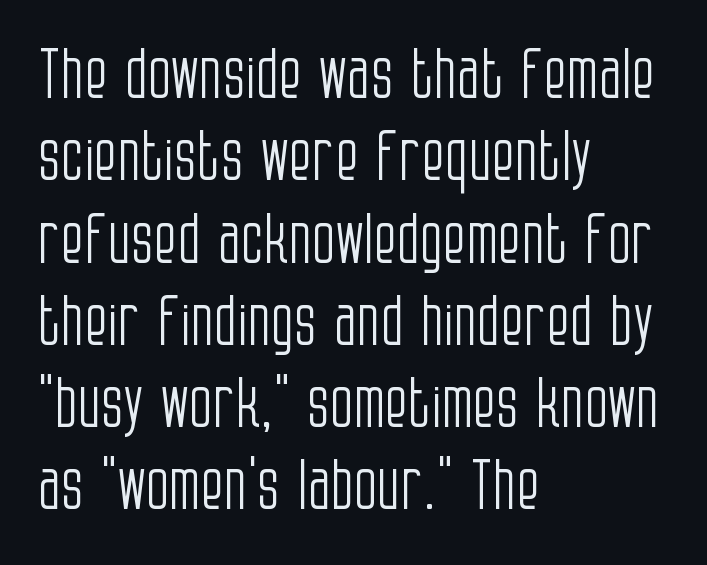
Any mark beneath the type? The region is blank. Classification — sans serif. Is this a heavy cut? Hardly; it is regular or lighter. The rendering keeps characters at their native spacing. A typesetter would call this proportional, since set widths differ per character.
